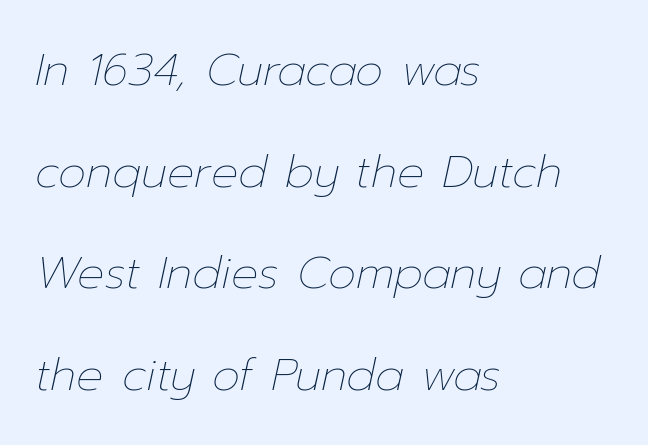
The image shows 45 px thin type, italic (leaning right); set left-aligned, loose line spacing (2.26x), normal letter spacing, not underlined; low stroke contrast and a medium x-height.
